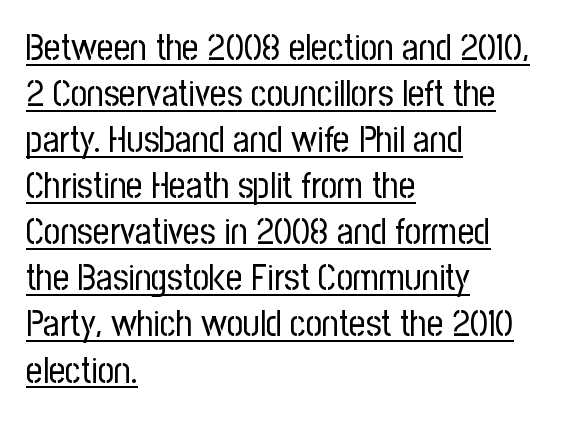
Q: Is the text bold? A: No.
Q: Is the text italic (slanted)? A: No, it is upright.
Q: Is the typeface a serif or a sans-serif typeface? A: Sans-serif.
Q: Is the text underlined? A: Yes.
Q: How is the paragraph aligned? A: Left-aligned.
Q: Is the spacing between letters normal or unusually wide? A: Normal.
Q: Is the spacing between lines tight, normal or loose? A: Normal.
Q: Width (condensed, normal, or wide)? A: Condensed.
Q: Stroke contrast? A: Low.
Q: x-height? A: Medium.
Q: Monospaced? A: No.
